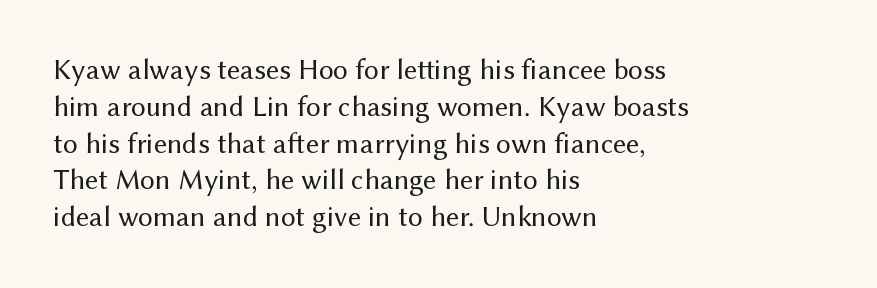
Q: Is the text bold? A: No.
Q: Is the text italic (slanted)? A: No, it is upright.
Q: Is the typeface a serif or a sans-serif typeface? A: Sans-serif.
Q: Is the text underlined? A: No.
Q: How is the paragraph aligned? A: Left-aligned.
Q: Is the spacing between letters normal or unusually wide? A: Normal.
Q: Is the spacing between lines tight, normal or loose? A: Normal.
Q: Width (condensed, normal, or wide)? A: Normal.
Q: Stroke contrast? A: Medium.
Q: x-height? A: Medium.
Q: Monospaced? A: No.
